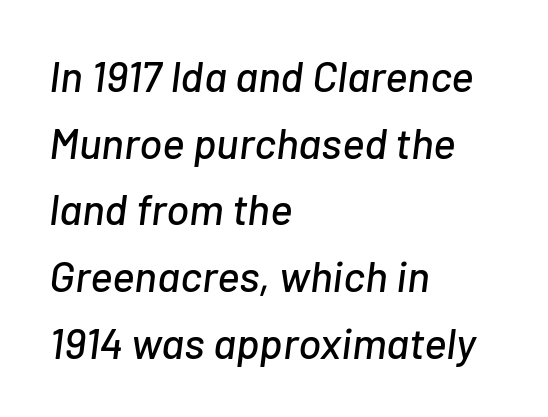
{"italic": "yes", "lean": "right", "slant_degrees": 7, "width": "normal", "stroke_contrast": "low", "x_height": "medium", "monospaced": "no", "underline": "no", "align": "left", "line_spacing": "normal", "line_spacing_ratio": 1.55, "letter_spacing": "normal", "letter_spacing_em": 0.0, "glyph_px": 43}
